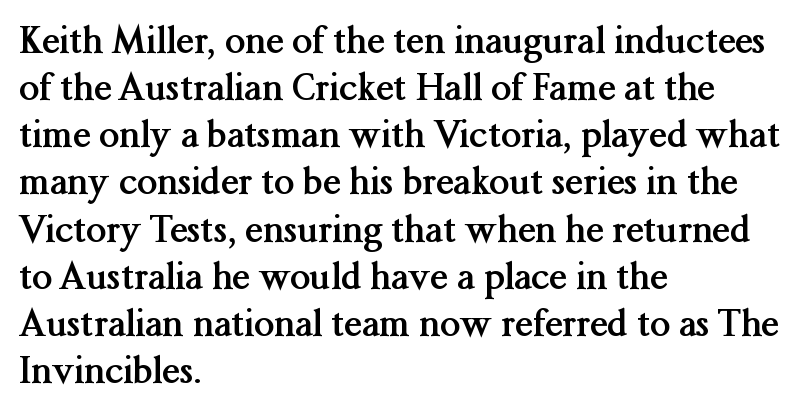
Posture: vertical. Horizontal alignment here is leftward, the default for most running prose. Each letter's strokes conclude with small projecting serifs. The space beneath each line is pristine and unruled. Strokes here are thick enough to call this a true bold. The line-height multiplier appears to be the usual default.
